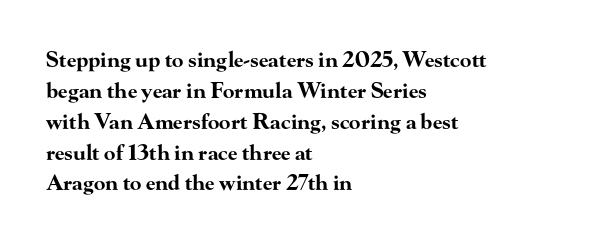
{"italic": "no", "bold": "yes", "underline": "no", "align": "left", "line_spacing": "normal", "line_spacing_ratio": 1.47, "letter_spacing": "normal", "letter_spacing_em": 0.0, "glyph_px": 21}
